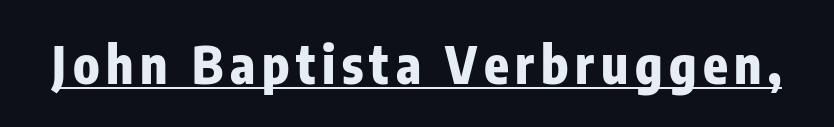
Q: Is the text bold? A: Yes.
Q: Is the text italic (slanted)? A: No, it is upright.
Q: Is the typeface a serif or a sans-serif typeface? A: Sans-serif.
Q: Is the text underlined? A: Yes.
Q: Width (condensed, normal, or wide)? A: Condensed.
Q: Stroke contrast? A: Low.
Q: x-height? A: Medium.
Q: Monospaced? A: No.
